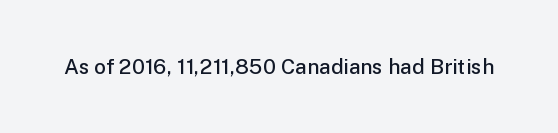
Typesetter's note: demi weight, one step under bold. The specimen omits any rule beneath the text block's lines. Is there any slant? The stems are plumb. Does extra space separate the letters? No, they use regular spacing.
